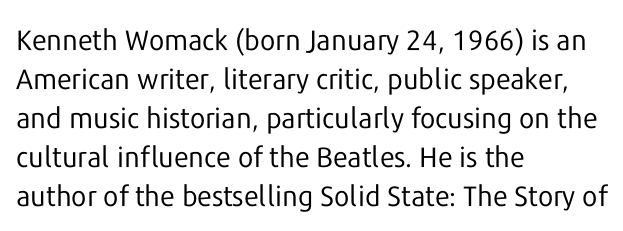
{"serif": "no", "italic": "no", "bold": "no", "weight": "regular", "width": "normal", "stroke_contrast": "low", "x_height": "medium", "monospaced": "no", "underline": "no", "align": "left", "line_spacing": "normal", "line_spacing_ratio": 1.39, "letter_spacing": "normal", "letter_spacing_em": 0.0, "glyph_px": 28}
